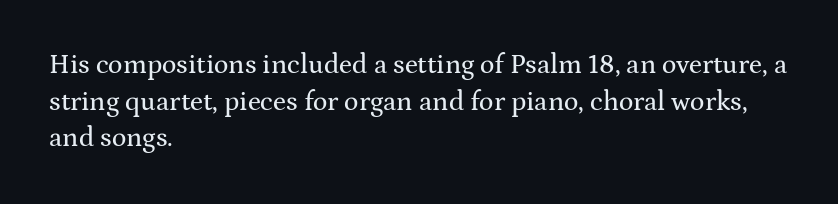
Alignment: flush left. The lettering stays uniformly vertical, giving the passage a roman look. The block of text has a typical density, with ordinary space between rows. Beneath every word, the page is bare. Compared with typical body copy, the letter spacing here is the same.
